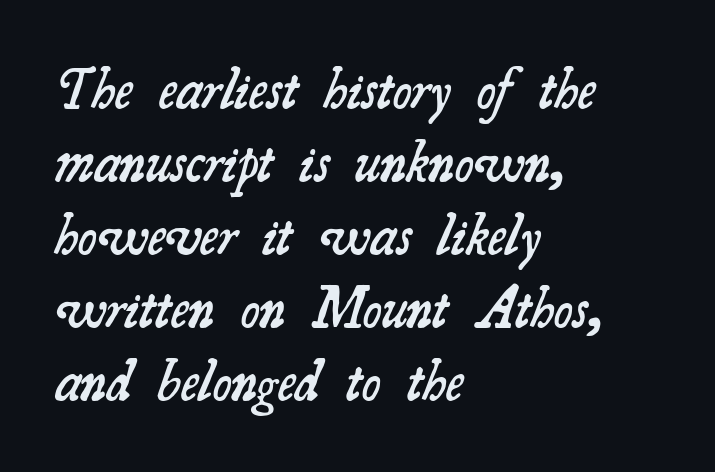
Q: Is the text bold? A: Semi-bold.
Q: Is the typeface a serif or a sans-serif typeface? A: Serif.
Q: Is the text underlined? A: No.
Q: How is the paragraph aligned? A: Left-aligned.
Q: Is the spacing between letters normal or unusually wide? A: Normal.
Q: Is the spacing between lines tight, normal or loose? A: Normal.
Q: Width (condensed, normal, or wide)? A: Normal.
Q: Stroke contrast? A: Medium.
Q: x-height? A: Small.
Q: Monospaced? A: No.
